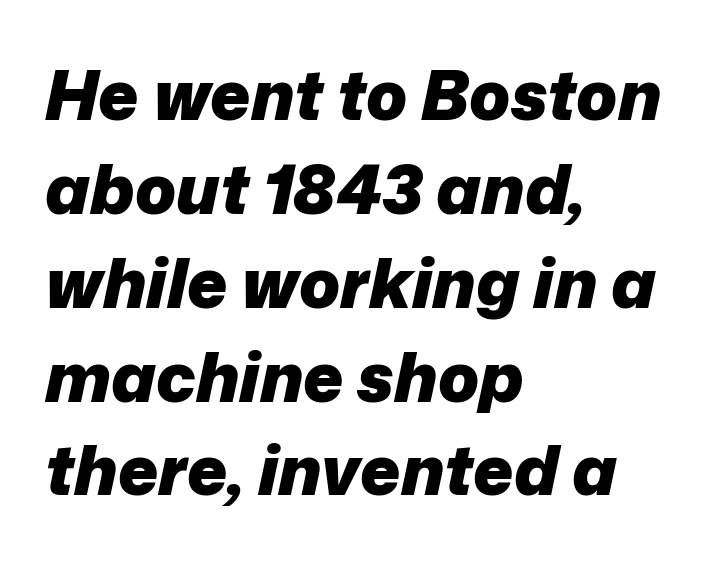
{"italic": "yes", "lean": "right", "slant_degrees": 12, "bold": "yes", "weight": "heavy", "width": "normal", "stroke_contrast": "low", "x_height": "medium", "monospaced": "no", "underline": "no", "align": "left", "line_spacing": "normal", "line_spacing_ratio": 1.38, "letter_spacing": "normal", "letter_spacing_em": 0.0, "glyph_px": 68}
